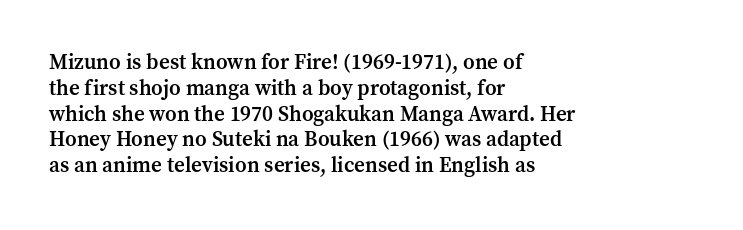
The image shows 21 px text type, upright; set left-aligned, line spacing 1.23x, normal letter spacing, not underlined.
